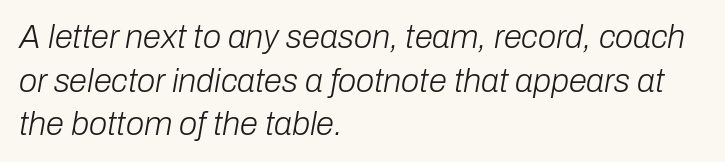
Is this a fixed-width face? No — the glyphs have proportional, varying widths. Regarding leading, the lines here are spaced in the standard way. Is the block centered? No — it sits flush against the left margin. How are the letters spaced? Ordinarily, with no added tracking. If you drew a line through each stem, it would be angled.
